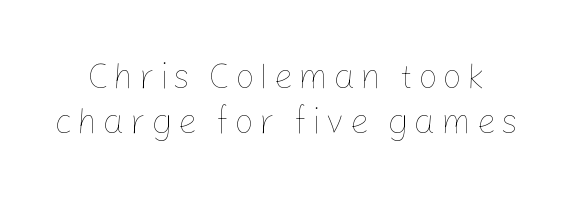
The image shows 35 px thin type, upright; set normal line spacing (1.3x), not underlined; low stroke contrast and a medium x-height.
